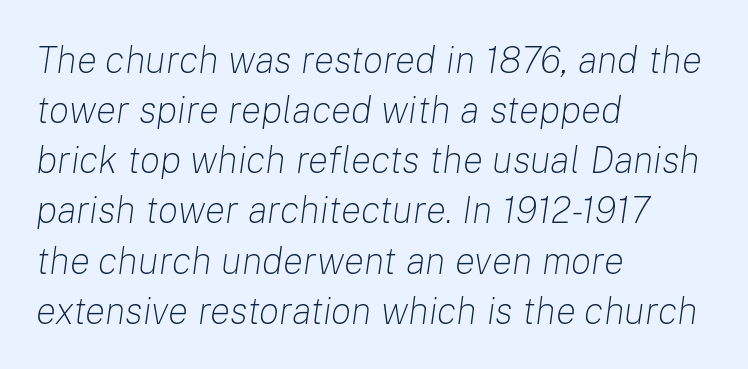
The image shows 38 px light type, italic (leaning right); set left-aligned, normal line spacing (1.32x), normal letter spacing, not underlined; low stroke contrast and a medium x-height.
